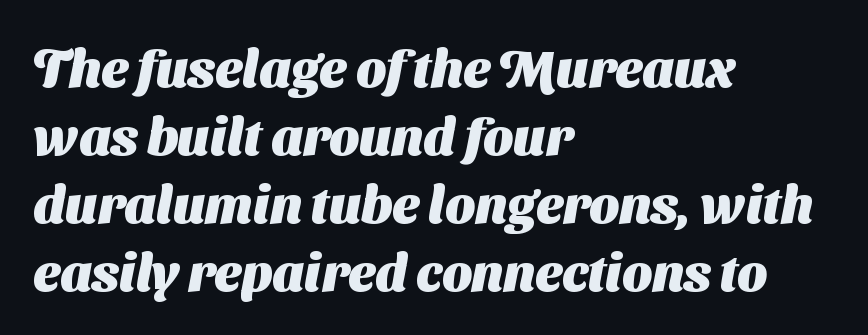
Q: Is the text bold? A: Yes.
Q: Is the typeface a serif or a sans-serif typeface? A: Sans-serif.
Q: Is the text underlined? A: No.
Q: How is the paragraph aligned? A: Left-aligned.
Q: Is the spacing between letters normal or unusually wide? A: Normal.
Q: Is the spacing between lines tight, normal or loose? A: Normal.
Q: Width (condensed, normal, or wide)? A: Normal.
Q: Stroke contrast? A: Medium.
Q: x-height? A: Medium.
Q: Monospaced? A: No.
